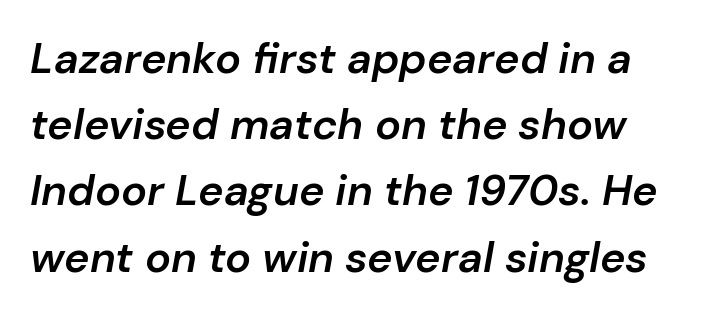
Q: Is the text bold? A: Semi-bold.
Q: Is the text italic (slanted)? A: Yes, it leans right by about 10 degrees.
Q: Is the text underlined? A: No.
Q: Is the spacing between letters normal or unusually wide? A: Normal.
Q: Is the spacing between lines tight, normal or loose? A: Normal.
Q: Width (condensed, normal, or wide)? A: Normal.
Q: Stroke contrast? A: Low.
Q: x-height? A: Medium.
Q: Monospaced? A: No.
